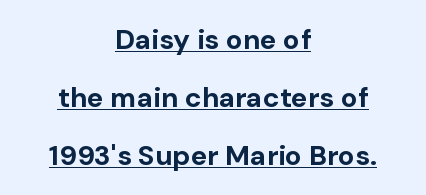
The paragraph has two soft edges and a firm central axis. A typesetter would call this proportional, since set widths differ per character. The rendering keeps characters at their native spacing. Bold? Absolutely — the strokes are thick and heavy. Vertical strokes here are truly vertical.
